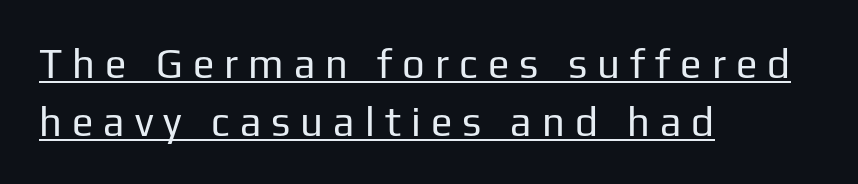
{"serif": "no", "italic": "no", "bold": "no", "weight": "regular", "width": "normal", "stroke_contrast": "low", "x_height": "medium", "monospaced": "no", "underline": "yes", "align": "left", "line_spacing": "normal", "line_spacing_ratio": 1.46, "letter_spacing": "wide", "letter_spacing_em": 0.25, "glyph_px": 40}
